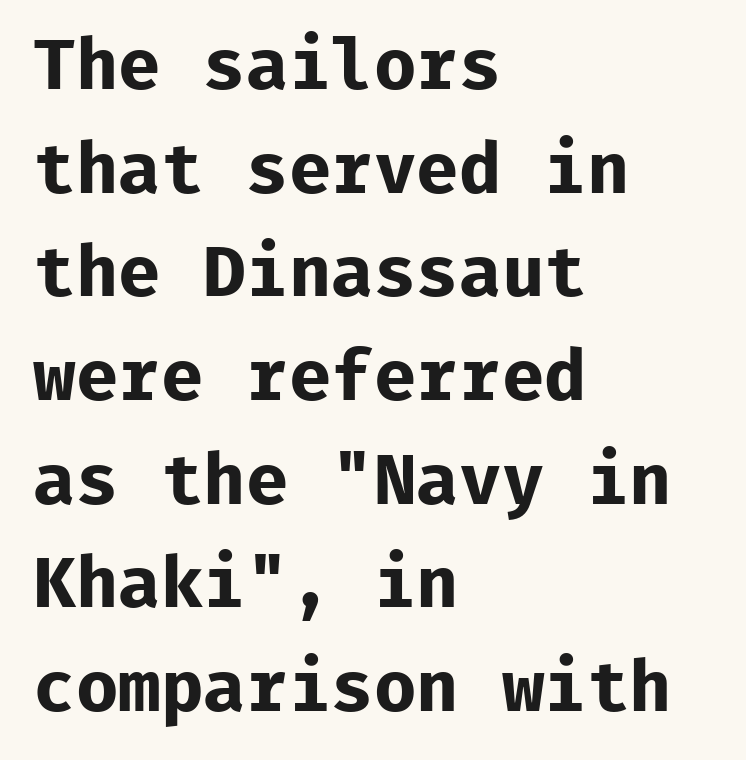
{"serif": "no", "italic": "no", "bold": "yes", "weight": "bold", "width": "normal", "stroke_contrast": "low", "x_height": "medium", "monospaced": "yes", "underline": "no", "align": "left", "line_spacing": "normal", "line_spacing_ratio": 1.46, "letter_spacing": "normal", "letter_spacing_em": 0.0, "glyph_px": 71}
